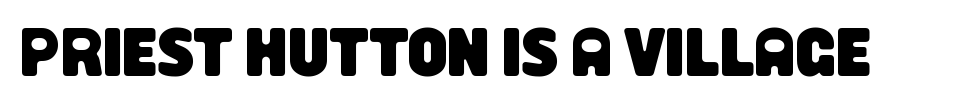
Q: Is the typeface a serif or a sans-serif typeface? A: Sans-serif.
Q: Is the text underlined? A: No.
Q: Is the spacing between letters normal or unusually wide? A: Normal.
Q: Width (condensed, normal, or wide)? A: Condensed.
Q: Stroke contrast? A: Low.
Q: x-height? A: Large.
Q: Monospaced? A: No.
